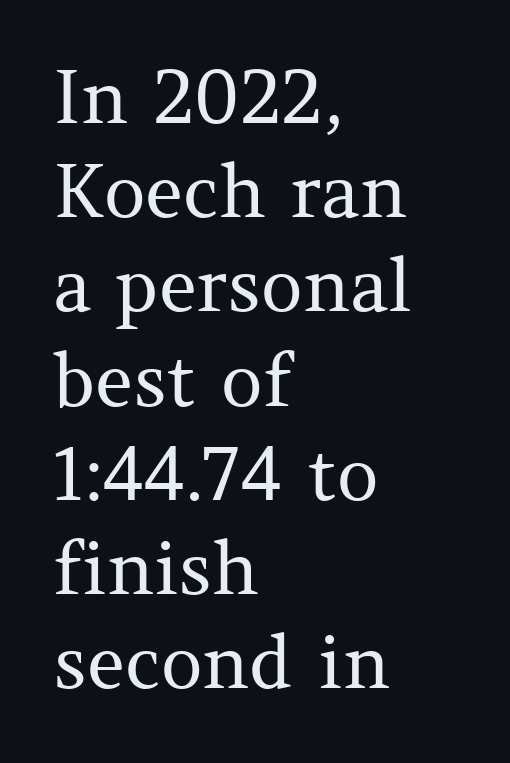
{"serif": "yes", "italic": "no", "bold": "no", "weight": "regular", "width": "normal", "stroke_contrast": "medium", "x_height": "medium", "monospaced": "no", "underline": "no", "align": "left", "line_spacing": "normal", "line_spacing_ratio": 1.29, "letter_spacing": "normal", "letter_spacing_em": 0.0, "glyph_px": 73}
